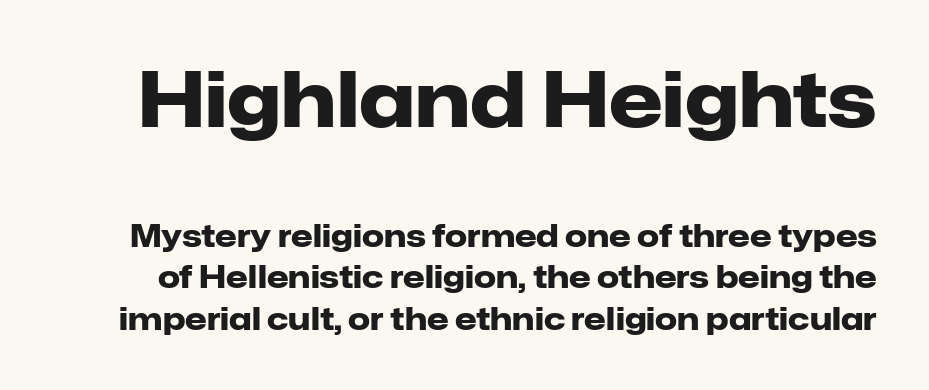
{"serif": "no", "italic": "no", "bold": "yes", "weight": "heavy", "width": "normal", "stroke_contrast": "low", "x_height": "medium", "monospaced": "no", "underline": "no", "line_spacing": "normal", "line_spacing_ratio": 1.34, "letter_spacing": "normal", "letter_spacing_em": 0.0, "larger_block": "first", "size_ratio": 2.48, "glyph_px": 77}
